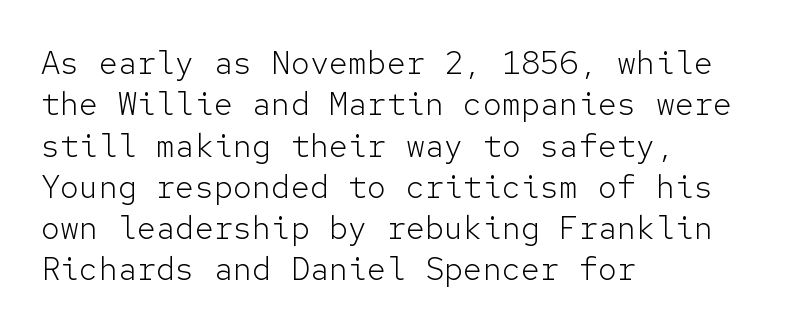
{"serif": "no", "italic": "no", "bold": "no", "weight": "light", "width": "normal", "stroke_contrast": "low", "x_height": "medium", "monospaced": "yes", "underline": "no", "align": "left", "line_spacing": "normal", "line_spacing_ratio": 1.29, "letter_spacing": "normal", "letter_spacing_em": 0.0, "glyph_px": 32}
